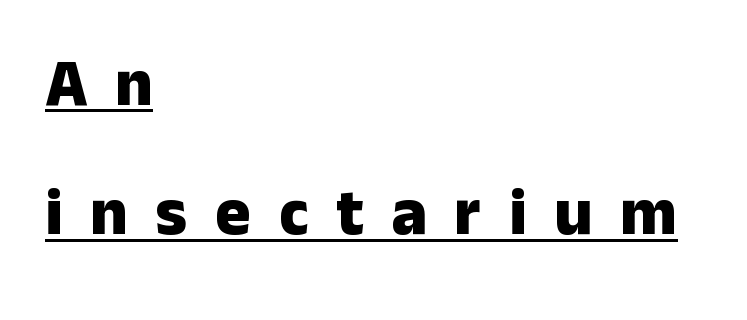
Q: Is the text bold? A: Yes.
Q: Is the text italic (slanted)? A: No, it is upright.
Q: Is the typeface a serif or a sans-serif typeface? A: Sans-serif.
Q: Is the text underlined? A: Yes.
Q: How is the paragraph aligned? A: Left-aligned.
Q: Is the spacing between letters normal or unusually wide? A: Unusually wide.
Q: Is the spacing between lines tight, normal or loose? A: Loose.
Q: Width (condensed, normal, or wide)? A: Normal.
Q: Stroke contrast? A: Low.
Q: x-height? A: Medium.
Q: Monospaced? A: No.
